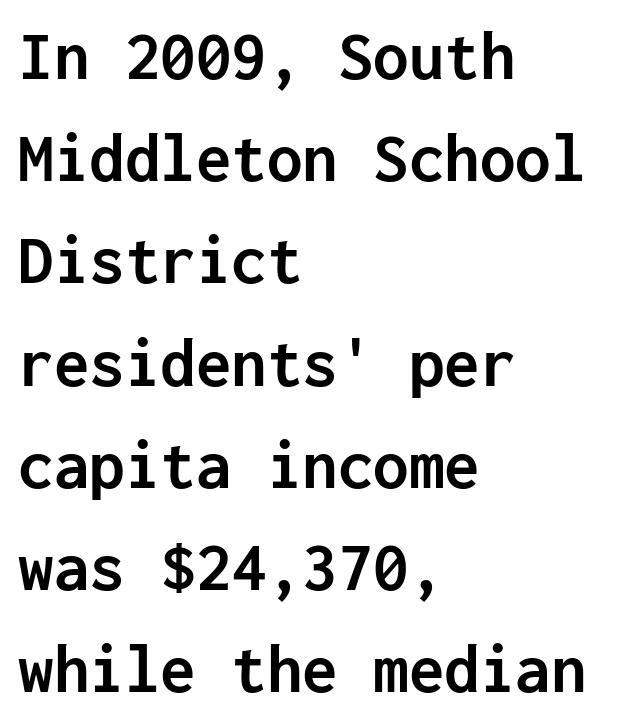
The font is running at its bold setting. The typography opts for an upright posture over an oblique one. Classification — sans serif. Spacing verdict: monospaced, one width for all characters. Layout note: lines flush left.
